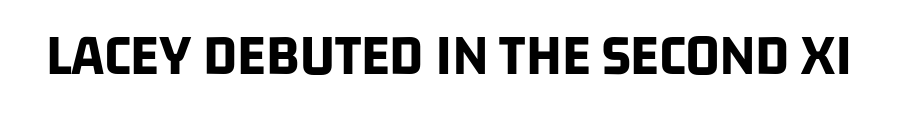
Q: Is the text bold? A: Yes.
Q: Is the typeface a serif or a sans-serif typeface? A: Sans-serif.
Q: Is the text underlined? A: No.
Q: Is the spacing between letters normal or unusually wide? A: Normal.
Q: Width (condensed, normal, or wide)? A: Condensed.
Q: Stroke contrast? A: Low.
Q: x-height? A: Large.
Q: Monospaced? A: No.
